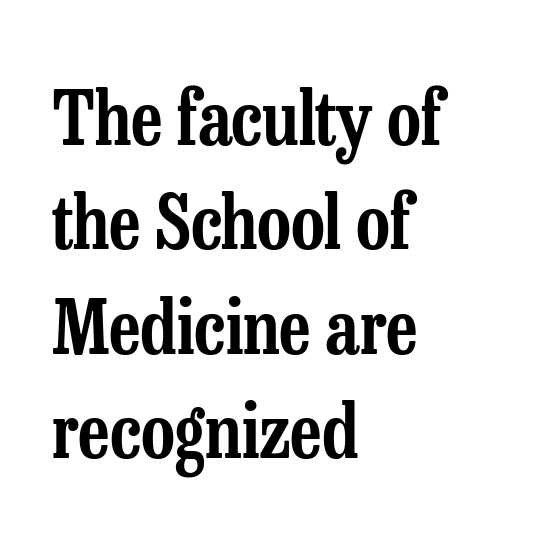
The tracking reads as untouched default to a designer's eye. Line starts are locked; line ends wander. These lines are rendered in a variable-pitch font. Each new line begins a customary step beneath the previous one.
